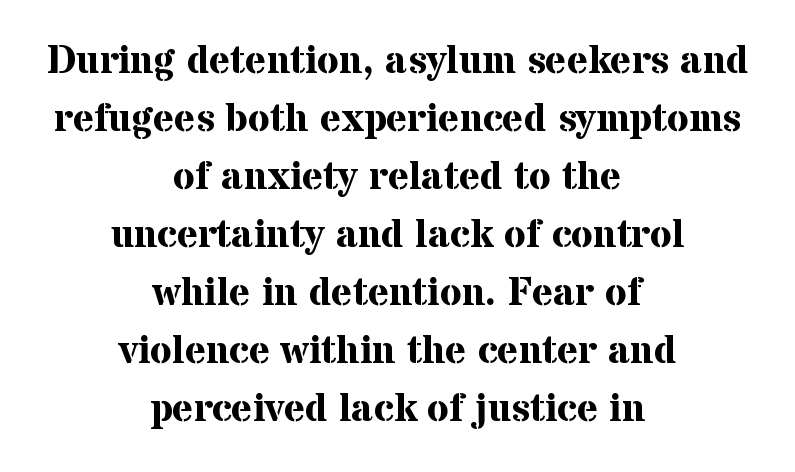
Vertical spacing — default. Regarding serifs, this sample has them. Check under the words: just untouched page. Weight check: bold — yes, fully. The face used here is proportionally spaced, like ordinary book or web type. Italic? Not at all — the glyphs are vertical.
